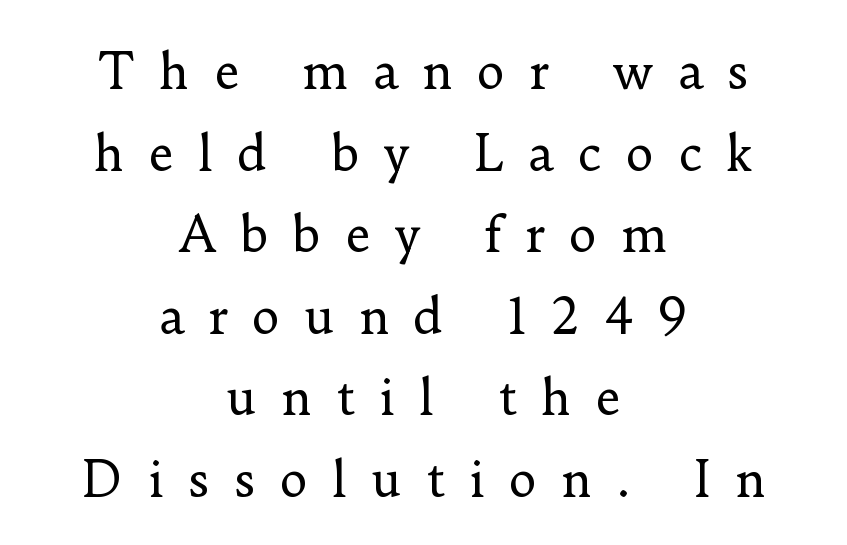
{"serif": "yes", "italic": "no", "bold": "no", "weight": "regular", "width": "normal", "stroke_contrast": "low", "x_height": "small", "monospaced": "no", "underline": "no", "align": "center", "line_spacing": "normal", "line_spacing_ratio": 1.7, "letter_spacing": "wide", "letter_spacing_em": 0.5, "glyph_px": 48}
